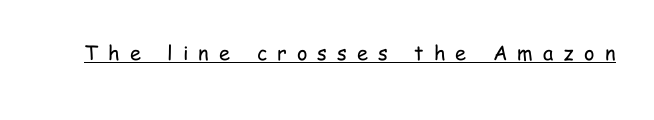
The tracking reads as deliberately expanded to a designer's eye. Caption: face not bold, strokes unweighted. This is underlined copy, the kind a proofreader might mark for attention. You can tell it's not italic because the verticals are truly vertical.
